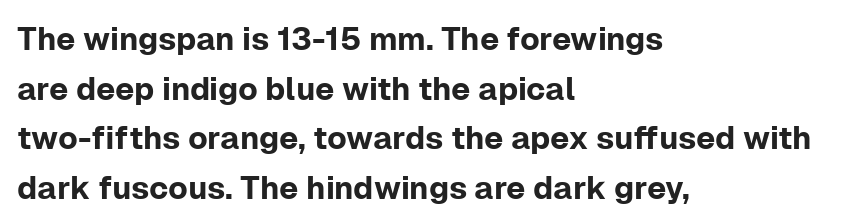
Q: Is the text italic (slanted)? A: No, it is upright.
Q: Is the typeface a serif or a sans-serif typeface? A: Sans-serif.
Q: Is the text underlined? A: No.
Q: How is the paragraph aligned? A: Left-aligned.
Q: Is the spacing between letters normal or unusually wide? A: Normal.
Q: Is the spacing between lines tight, normal or loose? A: Normal.
Q: Width (condensed, normal, or wide)? A: Normal.
Q: Stroke contrast? A: Low.
Q: x-height? A: Medium.
Q: Monospaced? A: No.
